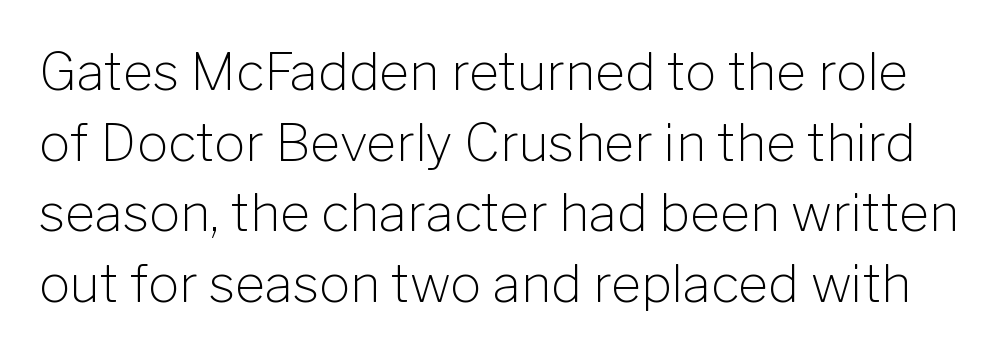
{"serif": "no", "italic": "no", "bold": "no", "weight": "light", "width": "normal", "stroke_contrast": "low", "x_height": "medium", "monospaced": "no", "underline": "no", "line_spacing": "normal", "line_spacing_ratio": 1.36, "letter_spacing": "normal", "letter_spacing_em": 0.0, "glyph_px": 52}
